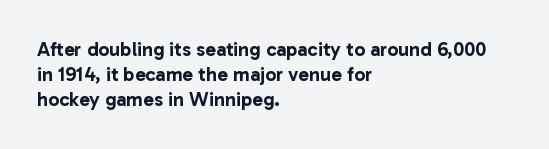
Q: Is the text italic (slanted)? A: No, it is upright.
Q: Is the text underlined? A: No.
Q: How is the paragraph aligned? A: Left-aligned.
Q: Is the spacing between letters normal or unusually wide? A: Normal.
